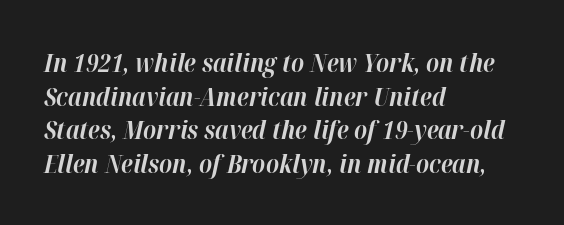
The image shows 26 px bold type, italic (leaning right); set left-aligned, normal line spacing (1.29x), normal letter spacing, not underlined.
